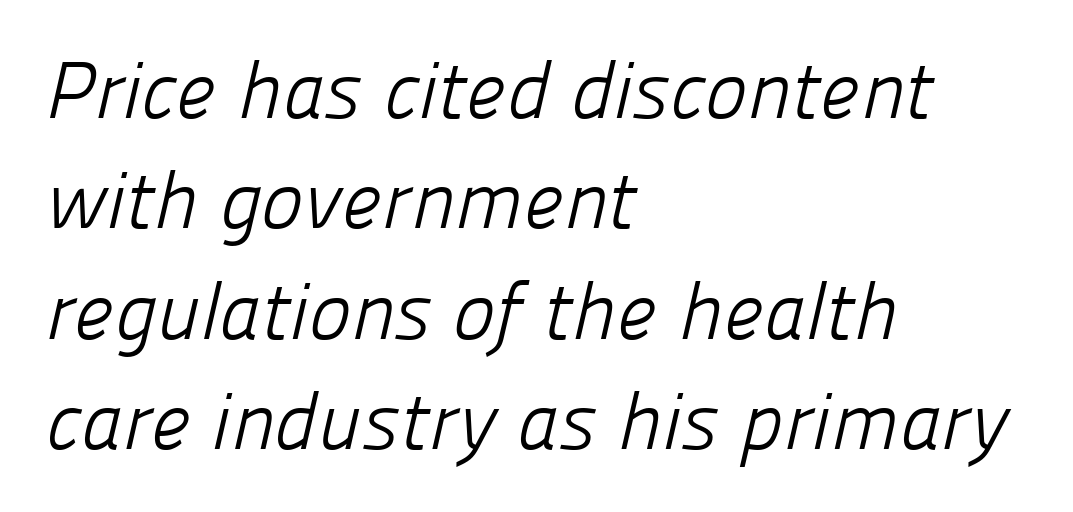
Is this a sans? Yes — the strokes have no serifs. In terms of leading, this rendering sits right in the middle. Only glyphs here, with clear space below each row. Tracking value appears to be zero — textbook default spacing. The typeface has the unassuming heft of standard copy or less. Note the varied advance widths — an 'i' is clearly narrower than an 'm'.
